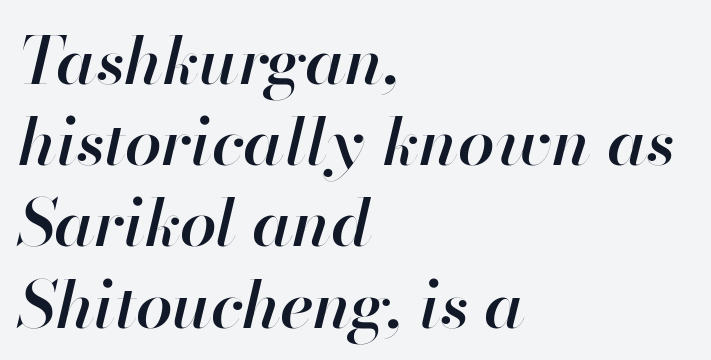
{"italic": "yes", "lean": "right", "slant_degrees": 13, "bold": "semi", "weight": "semibold", "width": "normal", "stroke_contrast": "high", "x_height": "small", "monospaced": "no", "underline": "no", "align": "left", "line_spacing_ratio": 1.23, "letter_spacing": "normal", "letter_spacing_em": 0.0, "glyph_px": 66}
